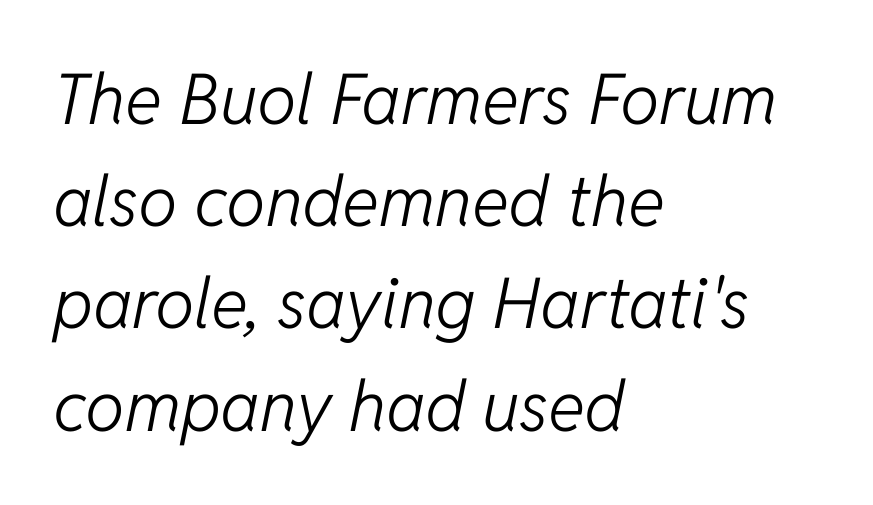
The image shows 70 px light type, italic (leaning right); set left-aligned, normal line spacing (1.46x), normal letter spacing, not underlined; low stroke contrast and a medium x-height.
